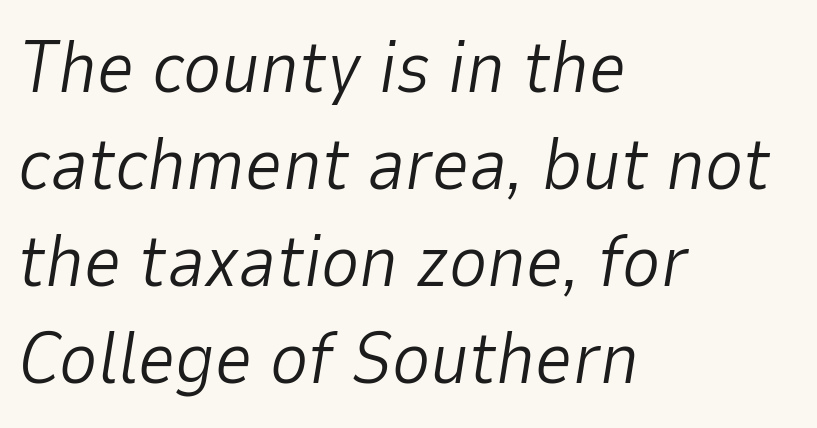
Q: Is the text bold? A: No.
Q: Is the text italic (slanted)? A: Yes, it leans right by about 9 degrees.
Q: Is the text underlined? A: No.
Q: How is the paragraph aligned? A: Left-aligned.
Q: Is the spacing between letters normal or unusually wide? A: Normal.
Q: Is the spacing between lines tight, normal or loose? A: Normal.
Q: Width (condensed, normal, or wide)? A: Normal.
Q: Stroke contrast? A: Low.
Q: x-height? A: Medium.
Q: Monospaced? A: No.
